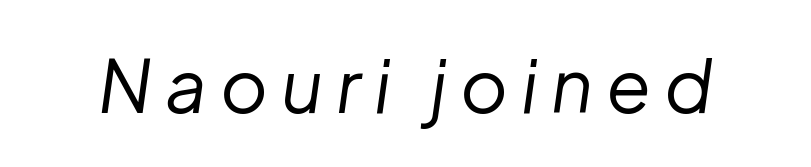
Q: Is the text bold? A: No.
Q: Is the text italic (slanted)? A: Yes, it leans right by about 8 degrees.
Q: Is the text underlined? A: No.
Q: Width (condensed, normal, or wide)? A: Normal.
Q: Stroke contrast? A: Low.
Q: x-height? A: Medium.
Q: Monospaced? A: No.
